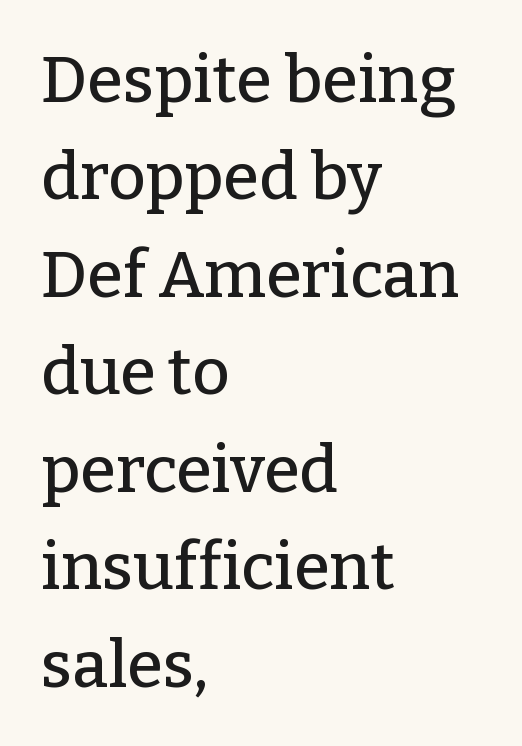
Vertically, the passage feels balanced, rows spaced as you'd expect. Spacing verdict: proportional, widths tailored to each character. What kind of face is this? One with serifs. Type without underlining. Designer's note — italics off, roman on.
